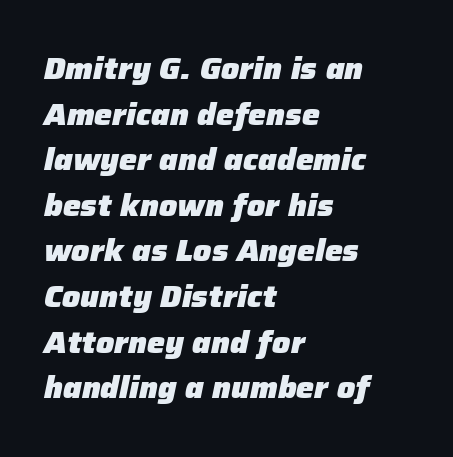
Do the characters align in a grid? No, the font is proportional. Quick note: italic. Clear beneath every line of the passage. The rag falls on the right side of this text block. Emphasis by weight is at full strength: bold. These lines keep a tight, regular rhythm from letter to letter.
